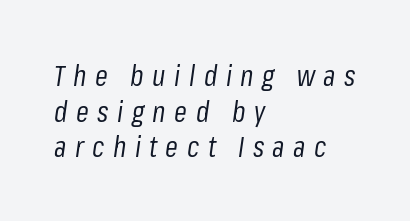
{"italic": "yes", "lean": "right", "slant_degrees": 8, "bold": "no", "weight": "regular", "width": "condensed", "stroke_contrast": "low", "x_height": "medium", "monospaced": "no", "underline": "no", "align": "left", "line_spacing_ratio": 1.23, "letter_spacing": "wide", "letter_spacing_em": 0.29, "glyph_px": 29}
